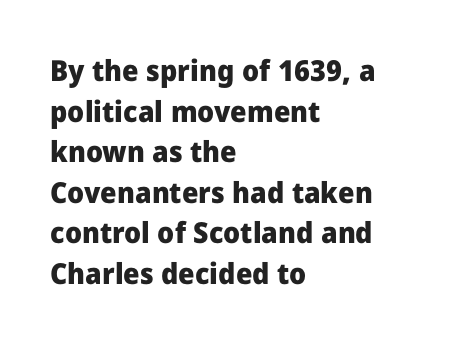
The image shows 29 px heavy sans-serif type, upright; set left-aligned, normal line spacing (1.4x), normal letter spacing, not underlined; low stroke contrast and a medium x-height.
